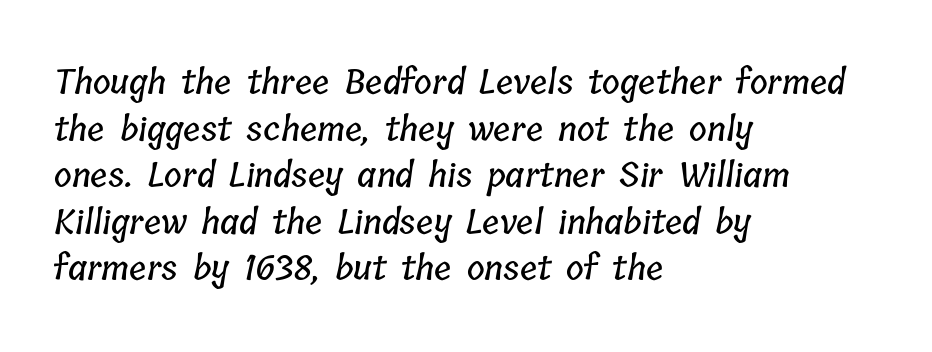
The image shows 34 px condensed type; set left-aligned, normal line spacing (1.37x), normal letter spacing, not underlined; low stroke contrast and a medium x-height.
